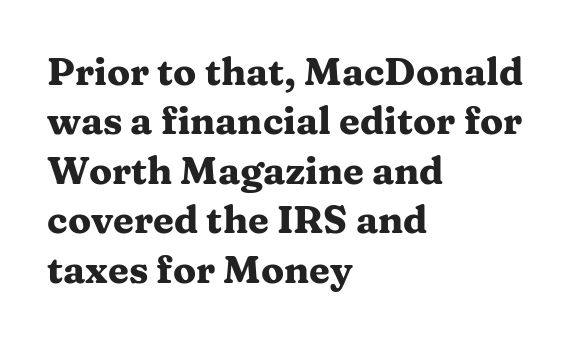
The image shows 38 px heavy, wide serif type, upright; set left-aligned, normal line spacing (1.3x), normal letter spacing, not underlined; medium stroke contrast and a medium x-height.
